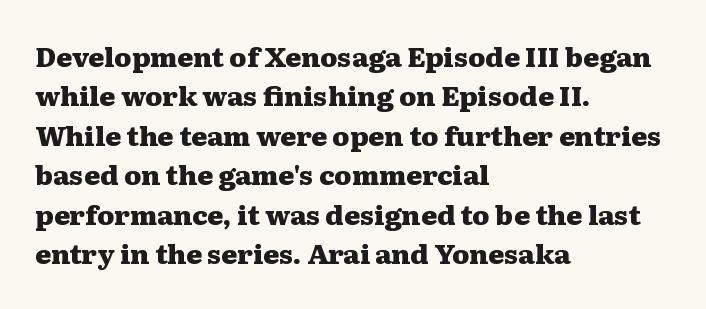
The line texture is even and compact thanks to regular tracking. Notice how the passage keeps a crisp vertical edge on the left only. Rendered with straight, roman letterforms. A bare baseline throughout the passage. One glance says typical: line gaps are just what's usual.
